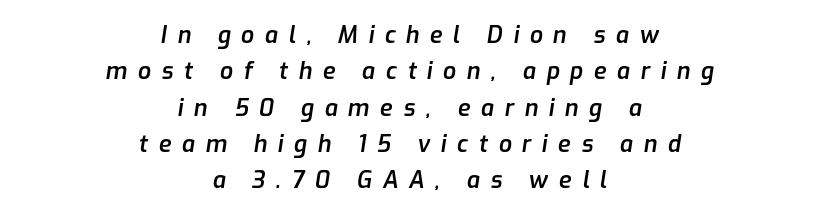
{"italic": "yes", "lean": "right", "slant_degrees": 9, "bold": "semi", "underline": "no", "align": "center", "line_spacing": "normal", "line_spacing_ratio": 1.58, "letter_spacing": "wide", "letter_spacing_em": 0.46, "glyph_px": 23}
